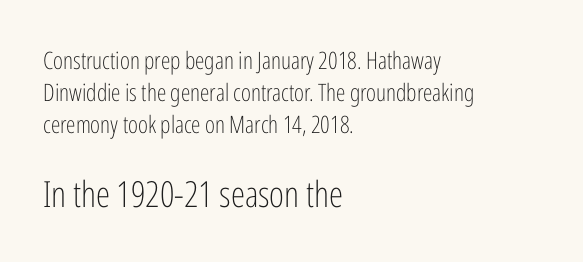
Check the space under the baseline: it is left empty. Larger block? The one below; the one above is distinctly smaller. All the whitespace from short lines collects on the right. Posture: straight, roman, zero tilt. Vertical stems look standard width or narrower in stroke. This sample keeps an unexceptional amount of space between lines.
